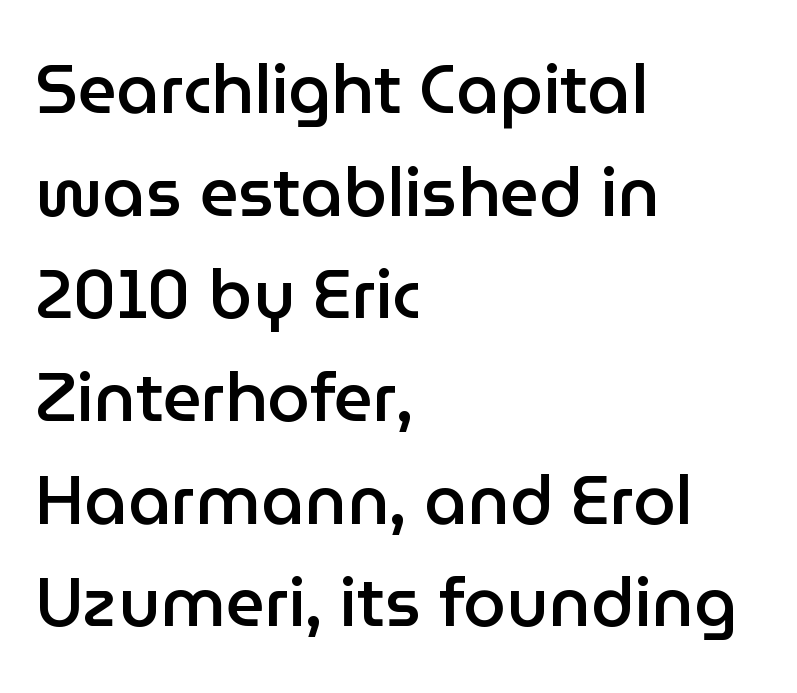
Q: Is the text bold? A: Semi-bold.
Q: Is the text italic (slanted)? A: No, it is upright.
Q: Is the typeface a serif or a sans-serif typeface? A: Sans-serif.
Q: Is the text underlined? A: No.
Q: How is the paragraph aligned? A: Left-aligned.
Q: Is the spacing between letters normal or unusually wide? A: Normal.
Q: Is the spacing between lines tight, normal or loose? A: Normal.
Q: Width (condensed, normal, or wide)? A: Normal.
Q: Stroke contrast? A: Low.
Q: x-height? A: Medium.
Q: Monospaced? A: No.
